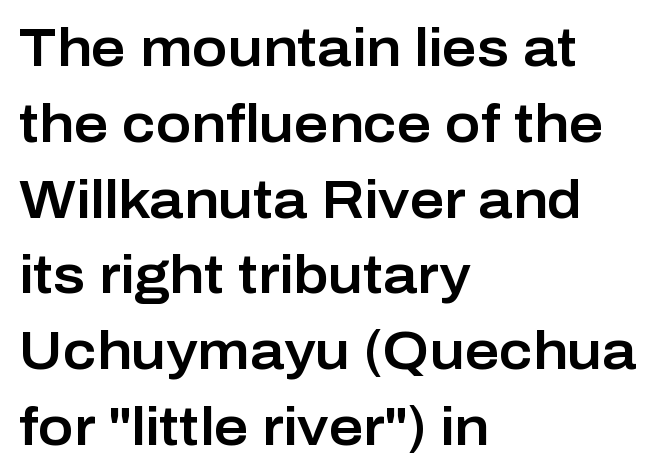
Looks like regular typesetting: each glyph gets only the width it needs. Casual observation: everything's shoved over to the left. The rendering uses a moderate line-height, typical for paragraphs. How are the letters spaced? Ordinarily, with no added tracking. The face used here is a sans, in the tradition of grotesques and geometrics.
